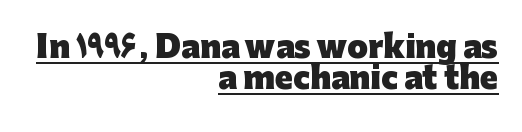
{"serif": "no", "italic": "no", "bold": "yes", "weight": "heavy", "width": "normal", "stroke_contrast": "low", "x_height": "medium", "monospaced": "no", "underline": "yes", "align": "right", "line_spacing": "tight", "line_spacing_ratio": 1.05, "letter_spacing": "normal", "letter_spacing_em": 0.0, "glyph_px": 30}
